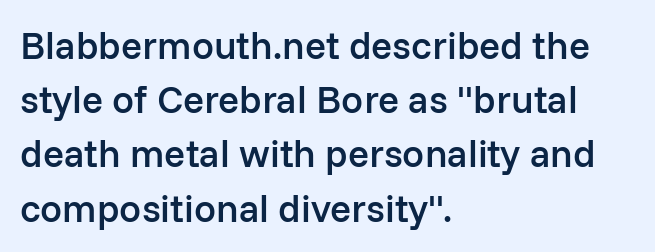
{"serif": "no", "italic": "no", "bold": "semi", "weight": "semibold", "width": "normal", "stroke_contrast": "low", "x_height": "medium", "monospaced": "no", "underline": "no", "align": "left", "line_spacing": "normal", "line_spacing_ratio": 1.39, "letter_spacing": "normal", "letter_spacing_em": 0.0, "glyph_px": 39}
